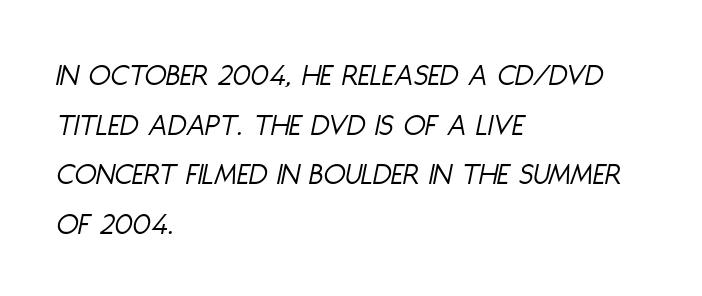
Stem width sits at or under what a default text font uses. The text carries the slant typical of an italic or oblique font. These lines are rendered in a variable-pitch font. Is the letter spacing exaggerated? No — it looks like the ordinary default. A typesetter would call this leading conventional body-copy spacing.
